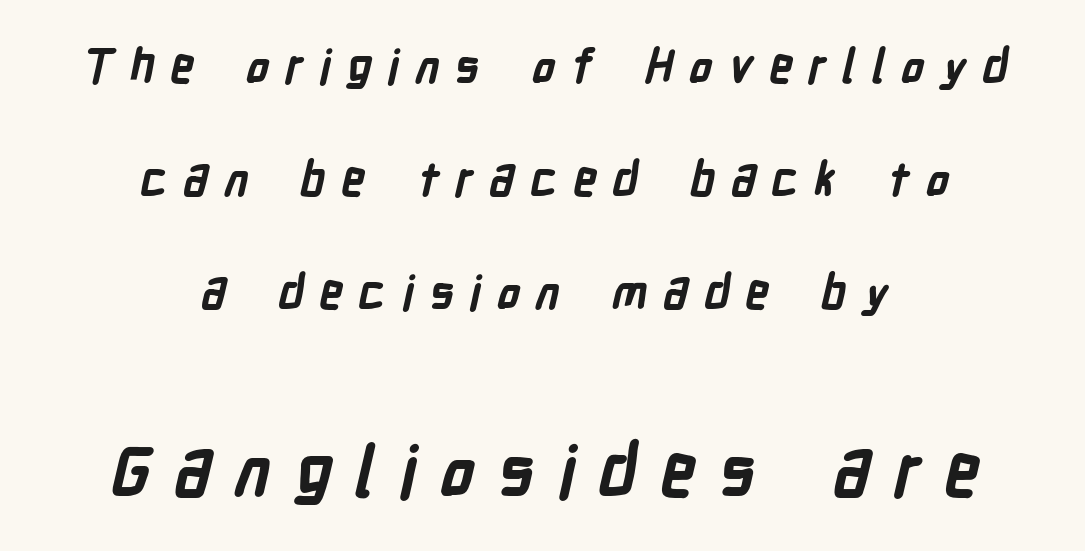
The image shows 70 px bold, condensed sans-serif type; set centered, loose line spacing (2.4x), unusually wide letter spacing (+0.33 em), not underlined; the second (bottom) block is 1.49x larger; low stroke contrast and a medium x-height.
